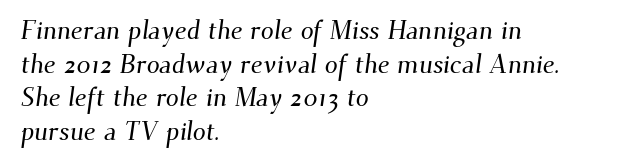
Q: Is the text underlined? A: No.
Q: How is the paragraph aligned? A: Left-aligned.
Q: Is the spacing between letters normal or unusually wide? A: Normal.
Q: Is the spacing between lines tight, normal or loose? A: Normal.
